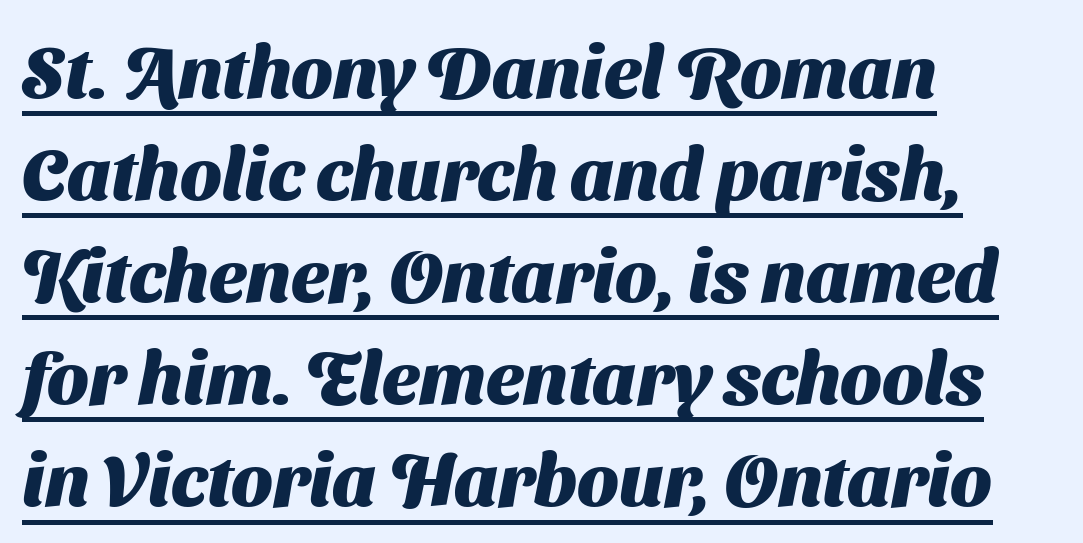
Q: Is the text bold? A: Yes.
Q: Is the typeface a serif or a sans-serif typeface? A: Sans-serif.
Q: Is the text underlined? A: Yes.
Q: How is the paragraph aligned? A: Left-aligned.
Q: Is the spacing between letters normal or unusually wide? A: Normal.
Q: Is the spacing between lines tight, normal or loose? A: Normal.
Q: Width (condensed, normal, or wide)? A: Normal.
Q: Stroke contrast? A: Medium.
Q: x-height? A: Medium.
Q: Monospaced? A: No.
